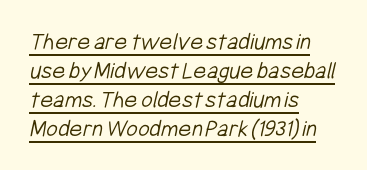
The image shows 25 px text type; set left-aligned, line spacing 1.16x, normal letter spacing, underlined.
